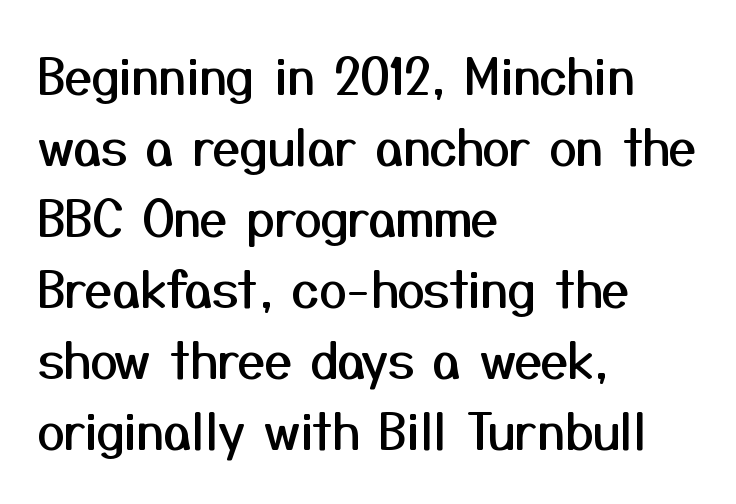
Q: Is the text italic (slanted)? A: No, it is upright.
Q: Is the typeface a serif or a sans-serif typeface? A: Sans-serif.
Q: Is the text underlined? A: No.
Q: How is the paragraph aligned? A: Left-aligned.
Q: Is the spacing between letters normal or unusually wide? A: Normal.
Q: Is the spacing between lines tight, normal or loose? A: Normal.
Q: Width (condensed, normal, or wide)? A: Normal.
Q: Stroke contrast? A: Medium.
Q: x-height? A: Medium.
Q: Monospaced? A: No.
